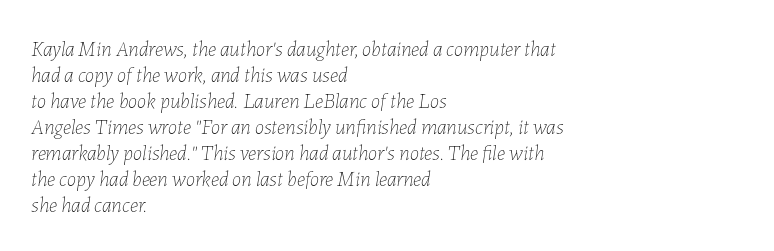
{"italic": "yes", "lean": "right", "slant_degrees": 7, "bold": "no", "underline": "no", "align": "left", "line_spacing_ratio": 1.24, "letter_spacing": "normal", "letter_spacing_em": 0.0, "glyph_px": 21}
